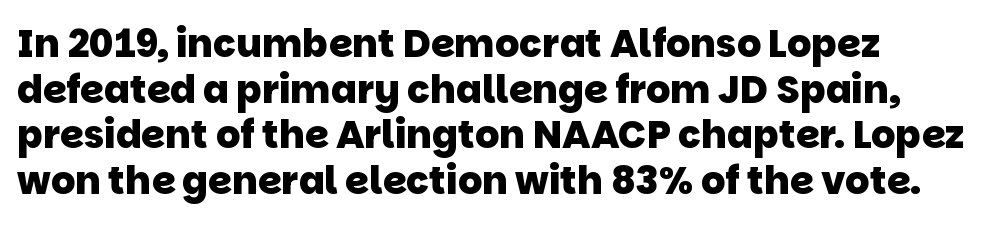
What weight is shown? A full bold with thick strokes. Nobody drew a line under any word here. What stands out about the letter spacing? Nothing — it is the standard amount. Reading down the block, your eye returns to a fixed left position each line. Is this a sans? Yes — the strokes have no serifs.
